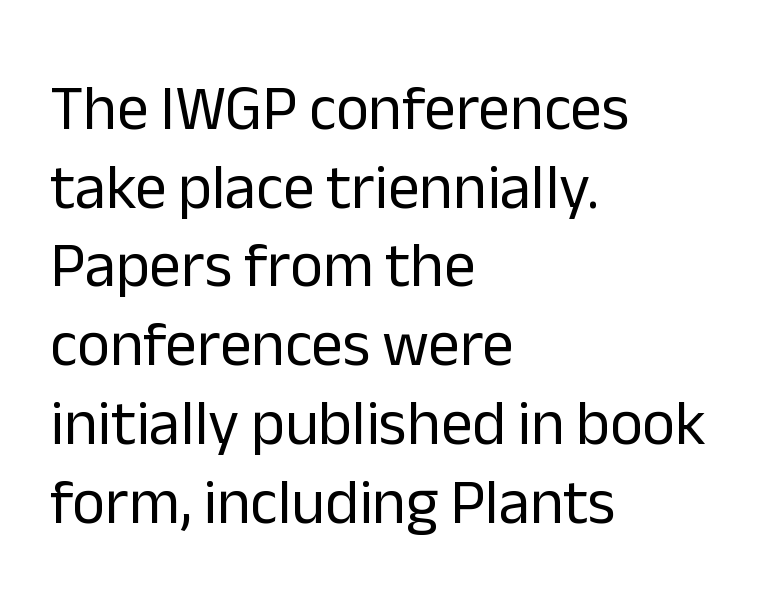
The image shows 63 px regular-weight sans-serif type, upright; set left-aligned, normal line spacing (1.25x), normal letter spacing, not underlined; low stroke contrast and a medium x-height.
